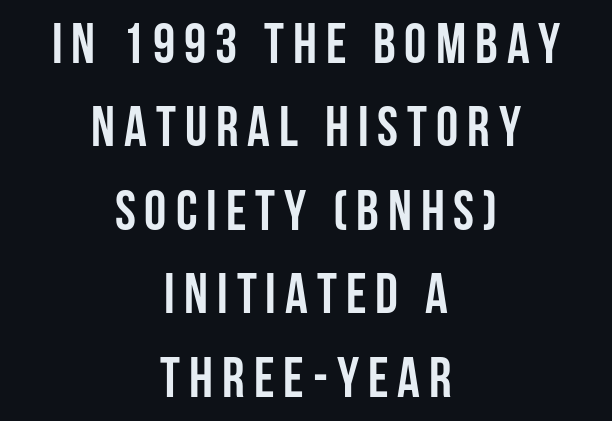
The image shows 56 px semibold, condensed sans-serif type, upright; set centered, normal line spacing (1.49x), not underlined; low stroke contrast and a large x-height.
